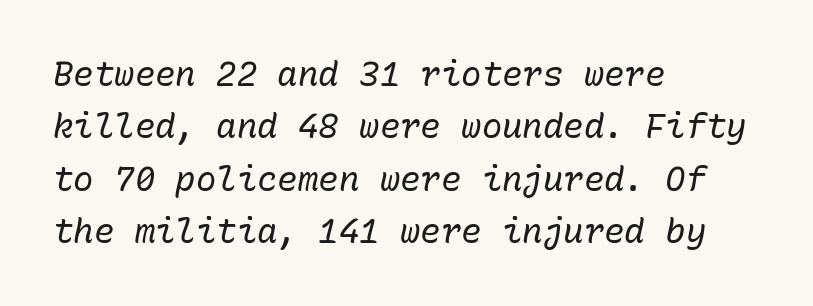
Q: Is the text bold? A: No.
Q: Is the text italic (slanted)? A: Yes, it leans right by about 10 degrees.
Q: Is the text underlined? A: No.
Q: How is the paragraph aligned? A: Left-aligned.
Q: Is the spacing between letters normal or unusually wide? A: Normal.
Q: Is the spacing between lines tight, normal or loose? A: Normal.
Q: Width (condensed, normal, or wide)? A: Normal.
Q: Stroke contrast? A: Low.
Q: x-height? A: Medium.
Q: Monospaced? A: Yes.
